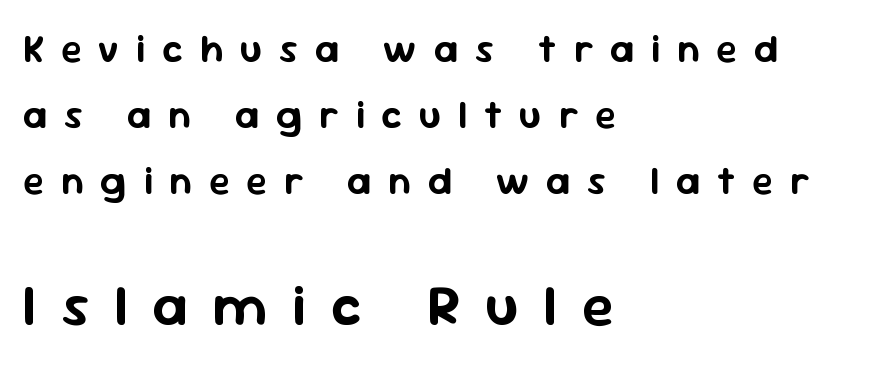
The image shows 58 px sans-serif type, upright; set left-aligned, normal line spacing (1.69x), unusually wide letter spacing (+0.43 em), not underlined; the second (bottom) block is 1.49x larger; low stroke contrast and a medium x-height.
